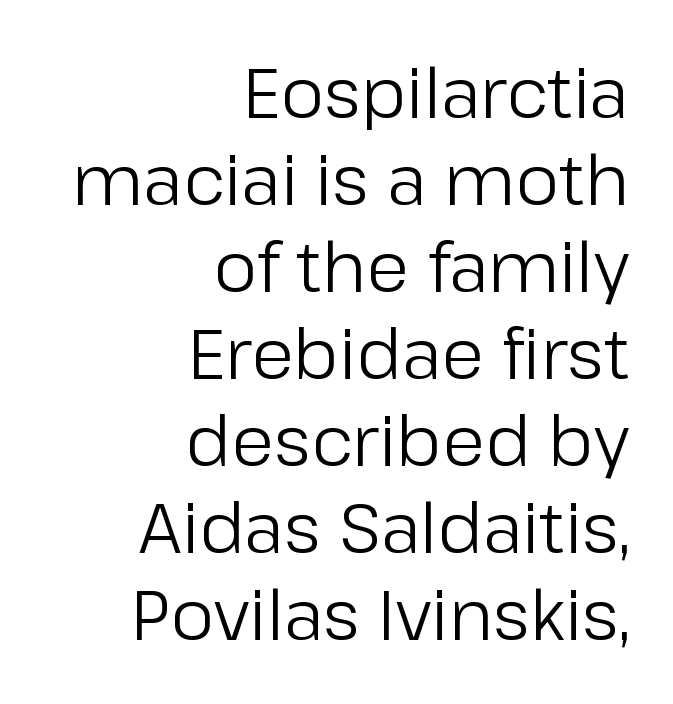
You can tell it's not italic because the verticals are truly vertical. Is the type heavy? It reads as light-to-regular instead. Teacher's note: observe the even right margin — that is flush-right alignment. Honestly, there is no underline to notice here at all. Unlike a traditional serif, this face leaves its strokes unadorned. Is the letter spacing exaggerated? No — it looks like the ordinary default.
